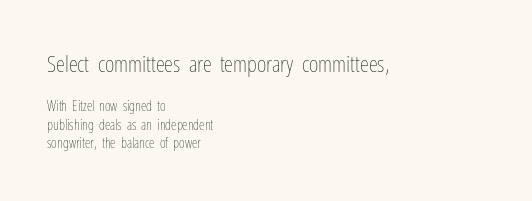
Horizontal bands of white between lines are of average thickness. Is the stroke heavy? The answer is a plain regular-or-lighter. Words float on clear page, feet unadorned. This is the regular roman posture of the typeface. Layout note: lines flush left.
